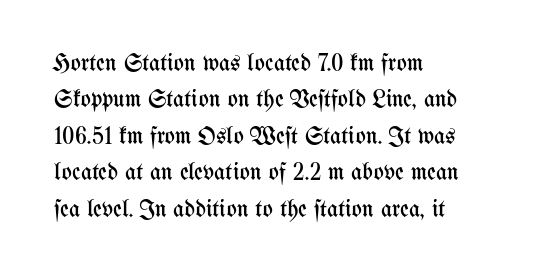
The foot of each line stays bare and open. These lines stack with their left ends in a neat column. Italic: no, the glyphs are upright roman. These lines sit exactly where default settings would place them.
